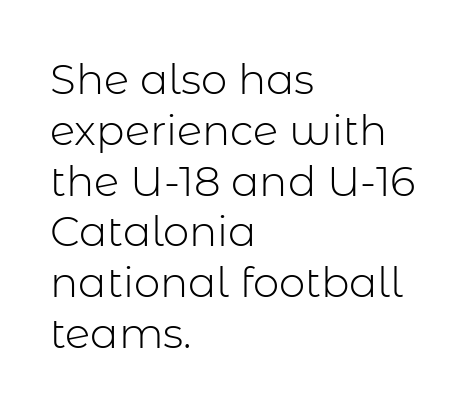
The image shows 42 px light sans-serif type, upright; set left-aligned, line spacing 1.21x, normal letter spacing, not underlined; low stroke contrast and a medium x-height.
